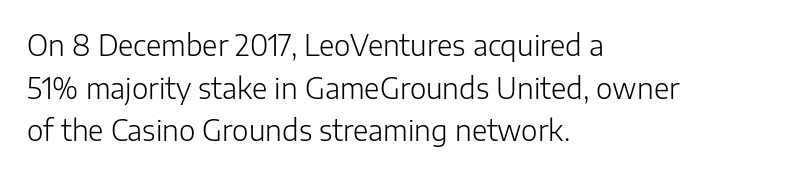
The image shows 28 px light sans-serif type, upright; set left-aligned, normal line spacing (1.52x), normal letter spacing, not underlined; low stroke contrast and a medium x-height.
